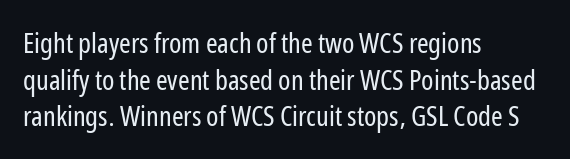
All the whitespace from short lines collects on the right. You can tell from the bare stems that sans-serif type was used. Do the characters align in a grid? No, the font is proportional. Nothing heavy about these letters — not bold at all. Descenders hang freely into open space. In terms of leading, this rendering sits right in the middle.
